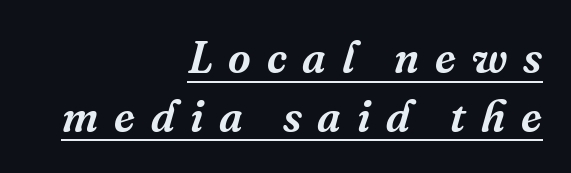
One glance says typical: line gaps are just what's usual. The letters advance in unequal steps, a hallmark of proportional type. Emphasis is given by a line drawn under the lettering. To sum up the face: it has serifs.
